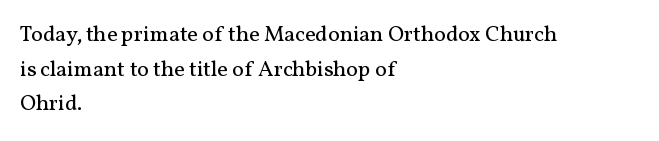
{"italic": "no", "bold": "no", "underline": "no", "align": "left", "line_spacing": "normal", "line_spacing_ratio": 1.57, "letter_spacing": "normal", "letter_spacing_em": 0.0, "glyph_px": 22}
